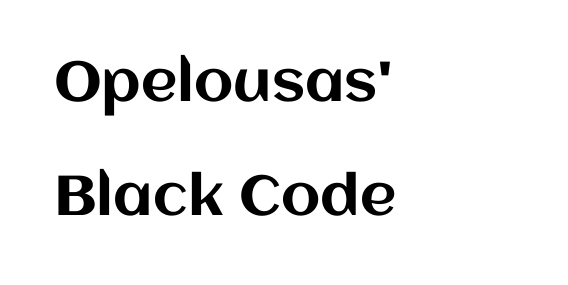
The image shows 56 px text type, upright; set left-aligned, loose line spacing (2.04x), normal letter spacing, not underlined; medium stroke contrast and a large x-height.
